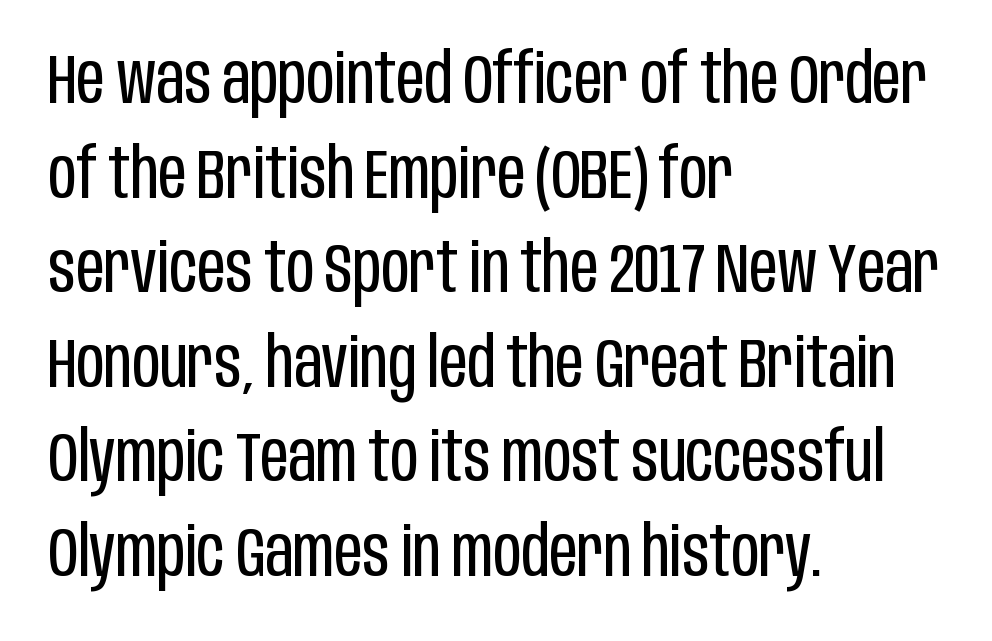
The image shows 69 px regular-weight, condensed sans-serif type, upright; set left-aligned, normal line spacing (1.37x), normal letter spacing, not underlined; low stroke contrast and a large x-height.
